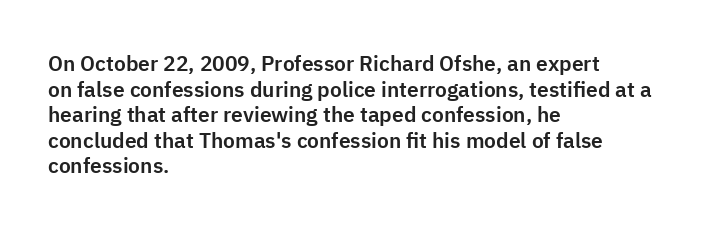
The image shows 21 px text type, upright; set left-aligned, line spacing 1.22x, normal letter spacing, not underlined.
